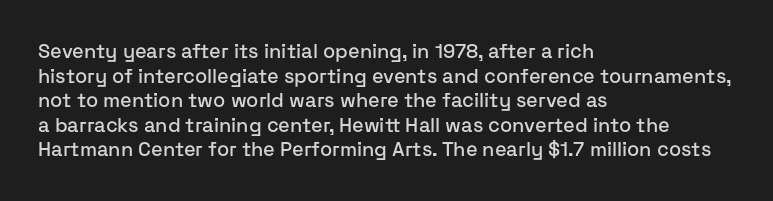
{"italic": "no", "underline": "no", "align": "left", "line_spacing_ratio": 1.23, "letter_spacing": "normal", "letter_spacing_em": 0.0, "glyph_px": 20}
